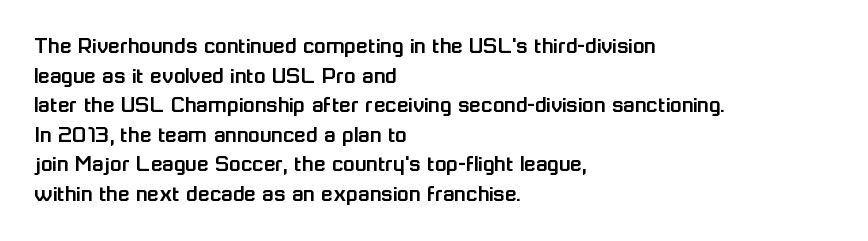
The image shows 24 px text type, upright; set left-aligned, line spacing 1.23x, normal letter spacing, not underlined.
